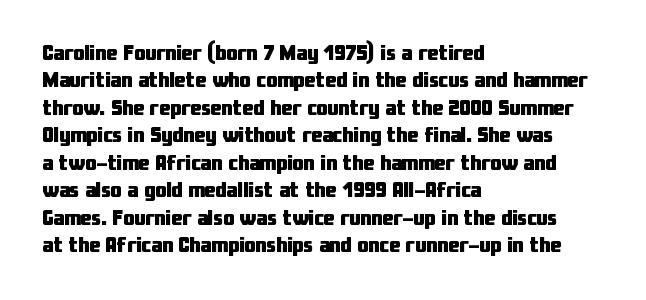
Only glyphs here, with clear space below each row. The type sits square on the baseline with zero lean. Short note: letters normally spaced. Summary of vertical rhythm: regular, with standard interline spacing. Thick stems and heavy bowls — unmistakably bold. Short and long lines alike share a common starting point at left.
